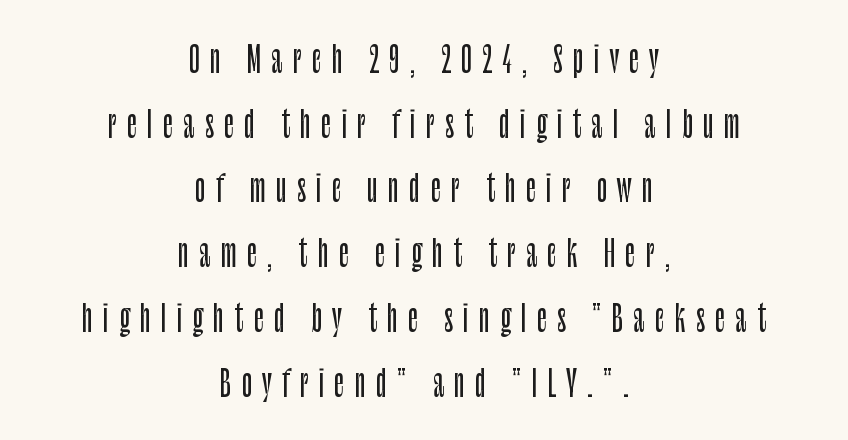
Q: Is the text italic (slanted)? A: No, it is upright.
Q: Is the typeface a serif or a sans-serif typeface? A: Sans-serif.
Q: Is the text underlined? A: No.
Q: How is the paragraph aligned? A: Centered.
Q: Is the spacing between letters normal or unusually wide? A: Unusually wide.
Q: Width (condensed, normal, or wide)? A: Condensed.
Q: Stroke contrast? A: Low.
Q: x-height? A: Large.
Q: Monospaced? A: No.
